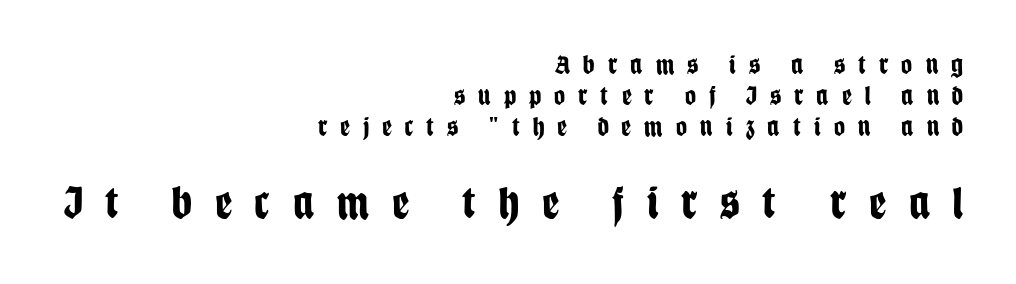
Q: Is the text bold? A: Yes.
Q: Is the text italic (slanted)? A: No, it is upright.
Q: Is the typeface a serif or a sans-serif typeface? A: Sans-serif.
Q: Is the text underlined? A: No.
Q: How is the paragraph aligned? A: Right-aligned.
Q: Is the spacing between letters normal or unusually wide? A: Unusually wide.
Q: Is the spacing between lines tight, normal or loose? A: Tight.
Q: Which block of text is set in a larger size, the first (top) or the second (bottom)? A: The second (bottom) one.
Q: Width (condensed, normal, or wide)? A: Condensed.
Q: Stroke contrast? A: Low.
Q: x-height? A: Large.
Q: Monospaced? A: No.
